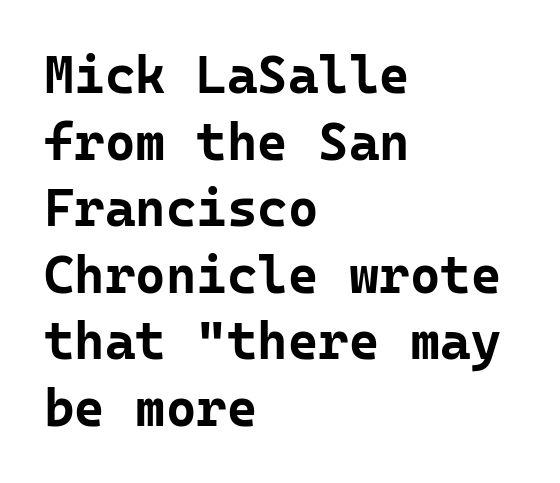
The ragged edge is on the right, which tells us the setting is flush left. Each new line begins a customary step beneath the previous one. This sample has the even, mechanical cadence of fixed-width lettering. This is roman type, the default non-slanted kind.
